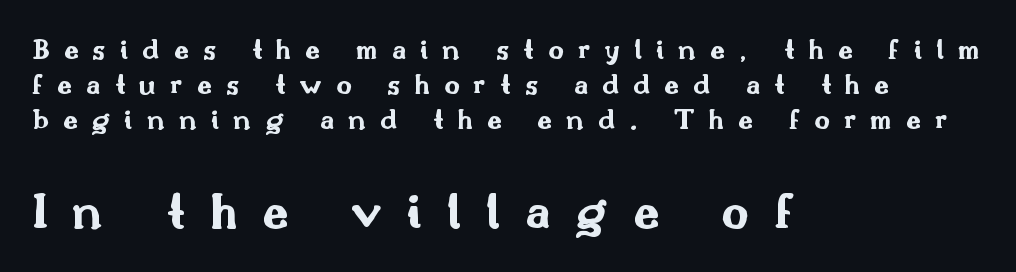
Nope, not italic — everything's standing straight. Letter spacing: wide. Notice how the passage keeps a crisp vertical edge on the left only. Descender tails drop into unmarked territory.
